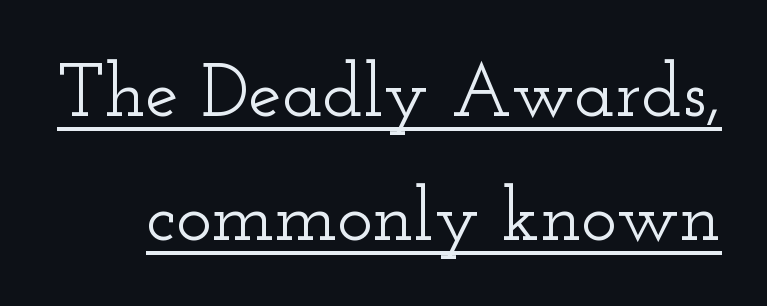
Here the glyphs are tracked normally, forming tight word shapes. Successive baselines arrive at the customary interval. This rendering employs a face with finishing strokes, i.e., a serif. Posture: upright roman. Like a heading marked for emphasis, these lines bear an underscore.
